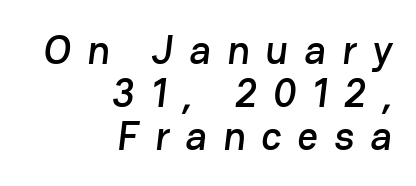
The image shows 40 px sans-serif type; set right-aligned, tight line spacing (1.07x), unusually wide letter spacing (+0.4 em), not underlined; low stroke contrast and a medium x-height.
